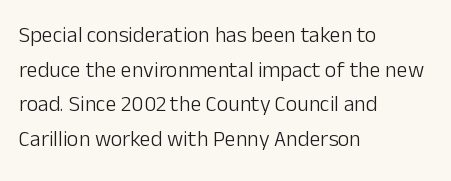
{"italic": "no", "bold": "no", "underline": "no", "align": "left", "line_spacing": "normal", "line_spacing_ratio": 1.57, "letter_spacing": "normal", "letter_spacing_em": 0.0, "glyph_px": 22}
